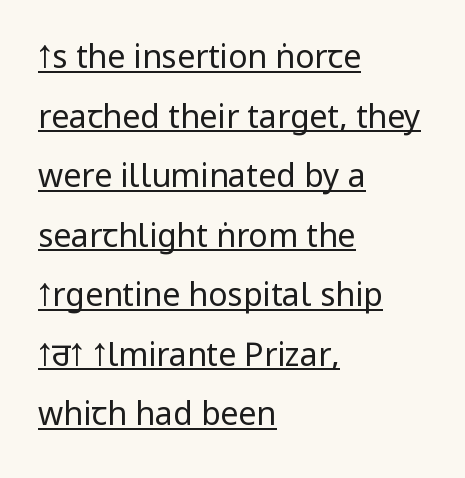
The image shows 32 px regular-weight, condensed sans-serif type, upright; set left-aligned, line spacing 1.86x, normal letter spacing, underlined; low stroke contrast and a large x-height.
